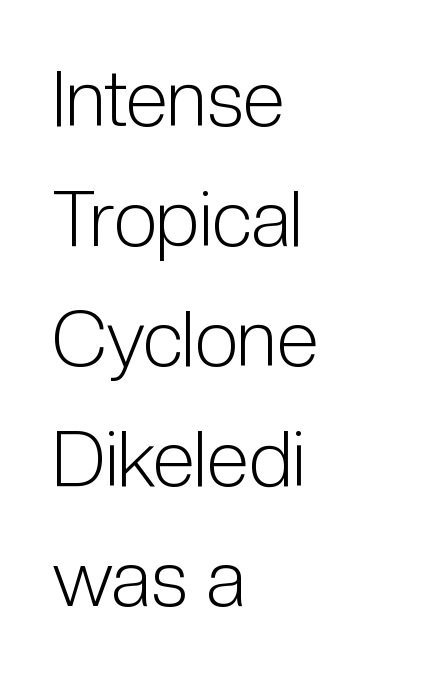
Clear beneath every line of the passage. The glyphs in this specimen are sans serif. In CSS terms this would be text-align: left. The weight tops out at a normal text grade.
